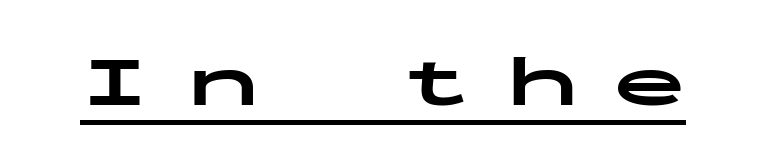
{"serif": "no", "italic": "no", "bold": "yes", "weight": "bold", "width": "wide", "stroke_contrast": "low", "x_height": "medium", "monospaced": "yes", "underline": "yes", "letter_spacing": "wide", "letter_spacing_em": 0.46, "glyph_px": 73}
